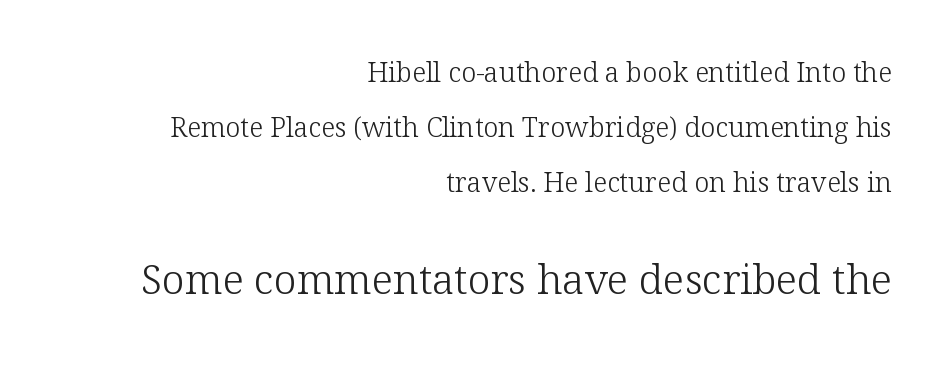
The image shows 41 px light serif type, upright; set right-aligned, loose line spacing (2.03x), normal letter spacing, not underlined; the second (bottom) block is 1.52x larger; low stroke contrast and a medium x-height.
